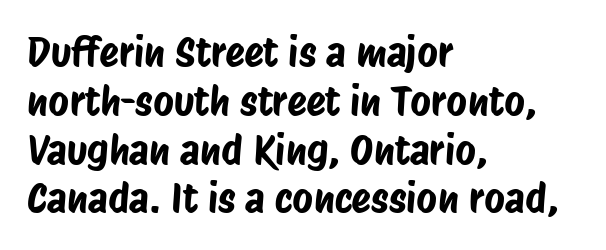
Does the copy run flush right? No — it runs flush left. Varying glyph widths throughout — classic text-font behaviour. Plain, unruled lines of type. Serif or sans? Sans — the stroke terminals are bare. Students, note that the glyphs here touch the page at normal intervals.
